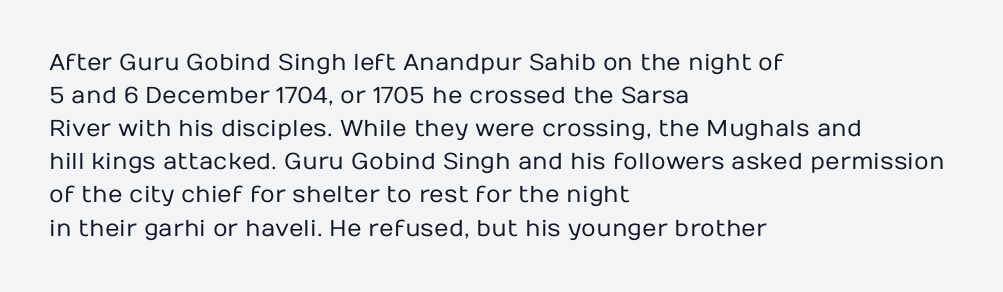
Q: Is the text bold? A: No.
Q: Is the text italic (slanted)? A: No, it is upright.
Q: Is the text underlined? A: No.
Q: How is the paragraph aligned? A: Left-aligned.
Q: Is the spacing between letters normal or unusually wide? A: Normal.
Q: Is the spacing between lines tight, normal or loose? A: Normal.
